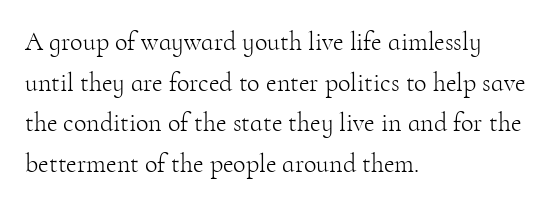
Q: Is the text bold? A: No.
Q: Is the text italic (slanted)? A: No, it is upright.
Q: Is the text underlined? A: No.
Q: How is the paragraph aligned? A: Left-aligned.
Q: Is the spacing between letters normal or unusually wide? A: Normal.
Q: Is the spacing between lines tight, normal or loose? A: Normal.
